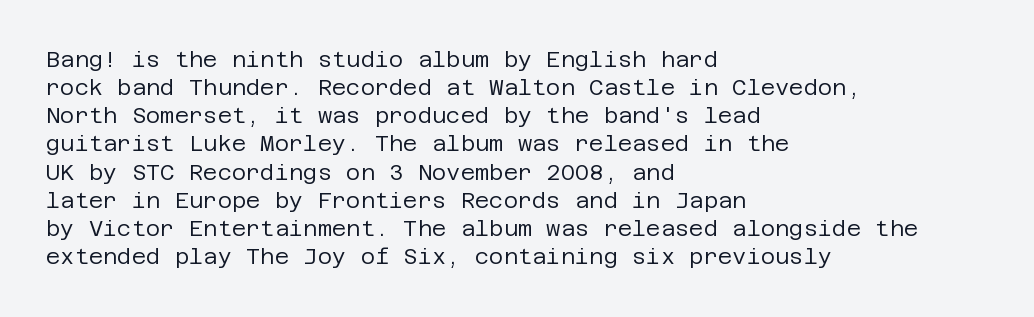
{"italic": "no", "bold": "no", "underline": "no", "align": "left", "line_spacing": "normal", "line_spacing_ratio": 1.28, "letter_spacing": "normal", "letter_spacing_em": 0.0, "glyph_px": 22}
